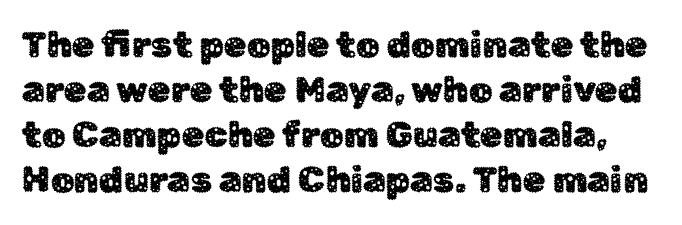
Q: Is the text italic (slanted)? A: No, it is upright.
Q: Is the typeface a serif or a sans-serif typeface? A: Sans-serif.
Q: Is the text underlined? A: No.
Q: Is the spacing between letters normal or unusually wide? A: Normal.
Q: Width (condensed, normal, or wide)? A: Normal.
Q: Stroke contrast? A: Low.
Q: x-height? A: Medium.
Q: Monospaced? A: No.
